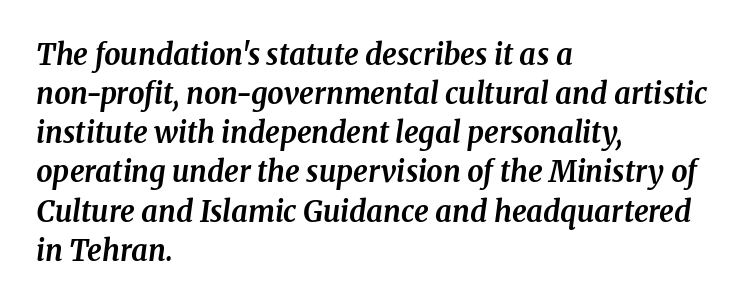
The image shows 29 px bold serif type, italic (leaning right); set left-aligned, normal line spacing (1.35x), normal letter spacing, not underlined; medium stroke contrast and a medium x-height.
